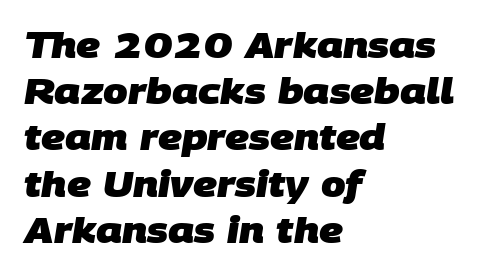
Q: Is the text bold? A: Yes.
Q: Is the typeface a serif or a sans-serif typeface? A: Sans-serif.
Q: Is the text underlined? A: No.
Q: How is the paragraph aligned? A: Left-aligned.
Q: Is the spacing between letters normal or unusually wide? A: Normal.
Q: Is the spacing between lines tight, normal or loose? A: Normal.
Q: Width (condensed, normal, or wide)? A: Normal.
Q: Stroke contrast? A: Low.
Q: x-height? A: Large.
Q: Monospaced? A: No.
